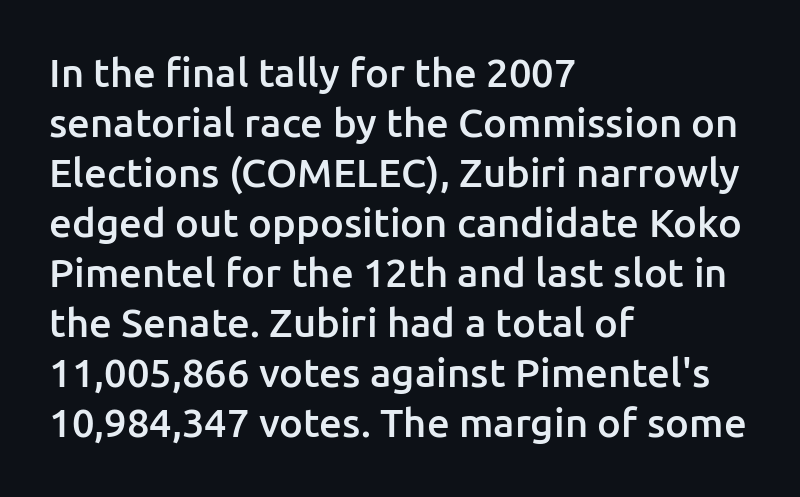
Q: Is the text bold? A: Semi-bold.
Q: Is the text italic (slanted)? A: No, it is upright.
Q: Is the typeface a serif or a sans-serif typeface? A: Sans-serif.
Q: Is the text underlined? A: No.
Q: How is the paragraph aligned? A: Left-aligned.
Q: Is the spacing between letters normal or unusually wide? A: Normal.
Q: Is the spacing between lines tight, normal or loose? A: Normal.
Q: Width (condensed, normal, or wide)? A: Normal.
Q: Stroke contrast? A: Low.
Q: x-height? A: Medium.
Q: Monospaced? A: No.
